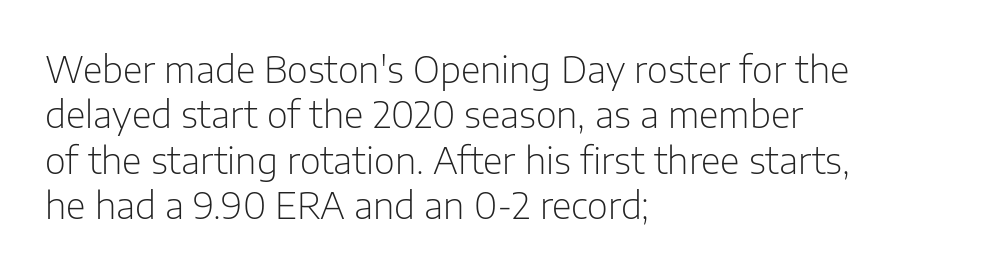
If you drew a ruler down the left edge, every line would touch it. The block of text has a typical density, with ordinary space between rows. Looks like regular typesetting: each glyph gets only the width it needs. The weight would be labelled regular, book, light, or lighter still.
